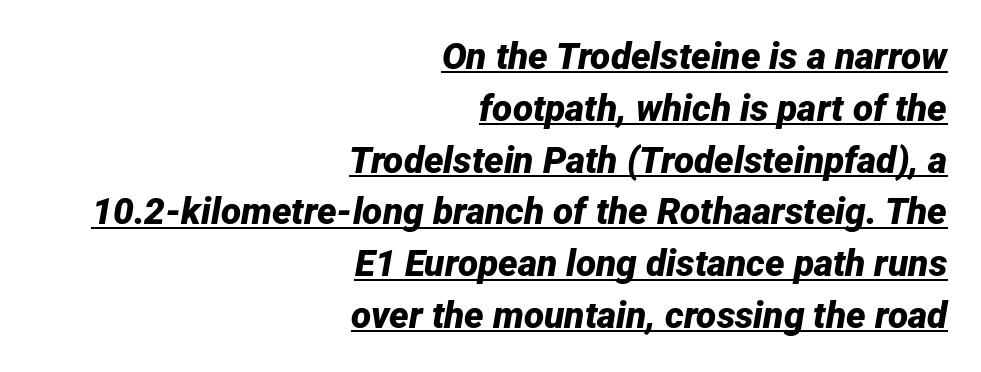
Q: Is the text bold? A: Yes.
Q: Is the text italic (slanted)? A: Yes, it leans right by about 12 degrees.
Q: Is the text underlined? A: Yes.
Q: How is the paragraph aligned? A: Right-aligned.
Q: Is the spacing between letters normal or unusually wide? A: Normal.
Q: Is the spacing between lines tight, normal or loose? A: Normal.
Q: Width (condensed, normal, or wide)? A: Normal.
Q: Stroke contrast? A: Low.
Q: x-height? A: Medium.
Q: Monospaced? A: No.
